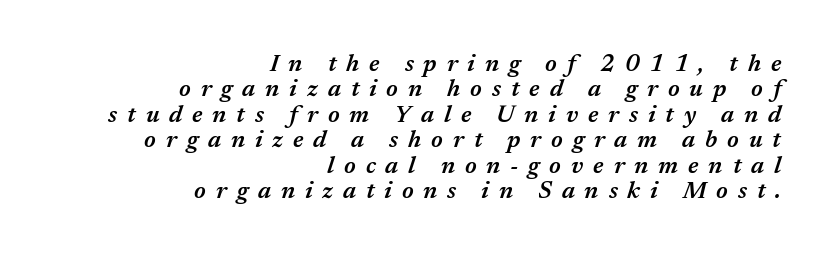
In CSS terms this would be text-align: right. Tall strokes in this sample are angled rather than plumb. Has an underline been added? It has not. The letters are semibold — heavier than regular but short of a full bold.
